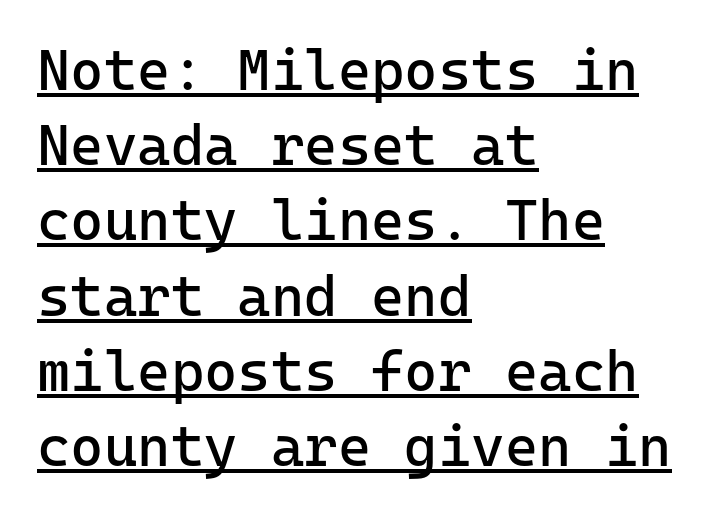
The image shows 57 px regular-weight sans-serif type, upright, monospaced; set left-aligned, normal line spacing (1.32x), normal letter spacing, underlined; low stroke contrast and a medium x-height.
